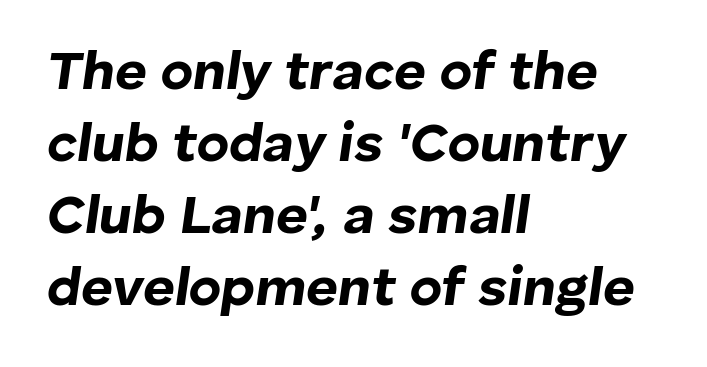
The image shows 55 px bold type, italic (leaning right); set left-aligned, normal line spacing (1.31x), normal letter spacing, not underlined; low stroke contrast and a medium x-height.
